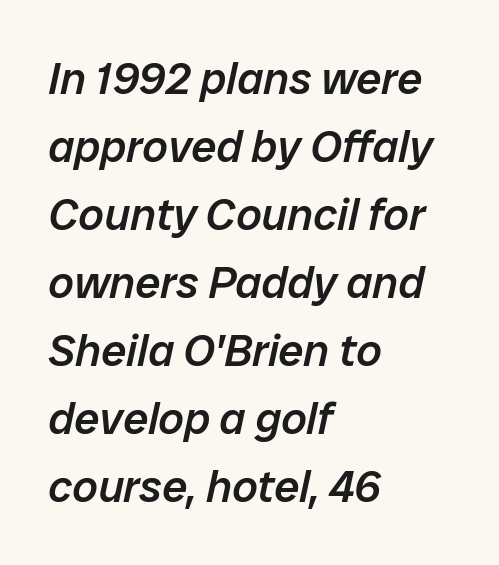
Q: Is the text bold? A: Semi-bold.
Q: Is the text italic (slanted)? A: Yes, it leans right by about 12 degrees.
Q: Is the text underlined? A: No.
Q: How is the paragraph aligned? A: Left-aligned.
Q: Is the spacing between letters normal or unusually wide? A: Normal.
Q: Is the spacing between lines tight, normal or loose? A: Normal.
Q: Width (condensed, normal, or wide)? A: Normal.
Q: Stroke contrast? A: Low.
Q: x-height? A: Medium.
Q: Monospaced? A: No.
